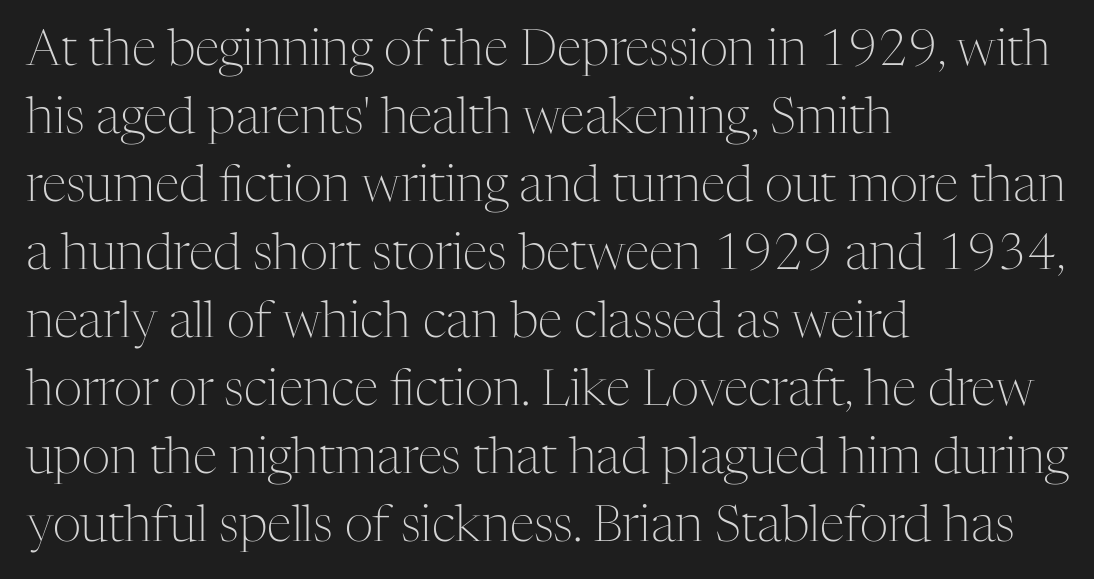
{"serif": "yes", "italic": "no", "bold": "no", "weight": "light", "width": "normal", "stroke_contrast": "medium", "x_height": "medium", "monospaced": "no", "underline": "no", "align": "left", "line_spacing": "normal", "line_spacing_ratio": 1.36, "letter_spacing": "normal", "letter_spacing_em": 0.0, "glyph_px": 50}
